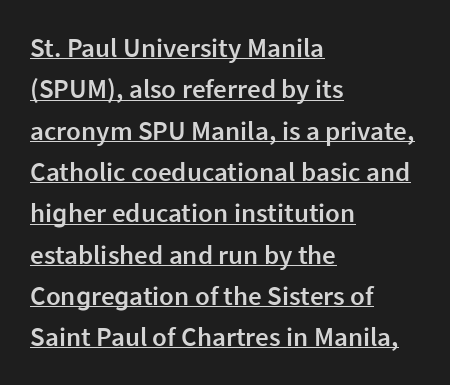
Compared with typical paragraphs, the rows here are spaced about the same. The rendering keeps characters at their native spacing. The axis of the letterforms is exactly vertical. Firm but not heavy-handed strokes: this text is semibold. The face used here appears with an underline applied.
